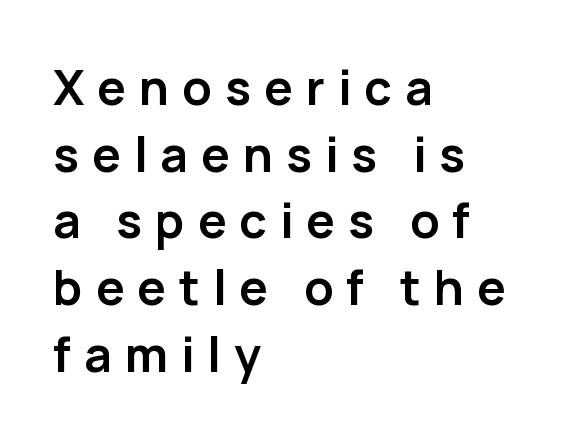
This sample is left-justified, so line endings fall wherever the words run out. The face used here is a sans, in the tradition of grotesques and geometrics. Looks like regular typesetting: each glyph gets only the width it needs. Pretty heavy lettering here — definitely bold. Leading matches the norm, producing a regular column.
